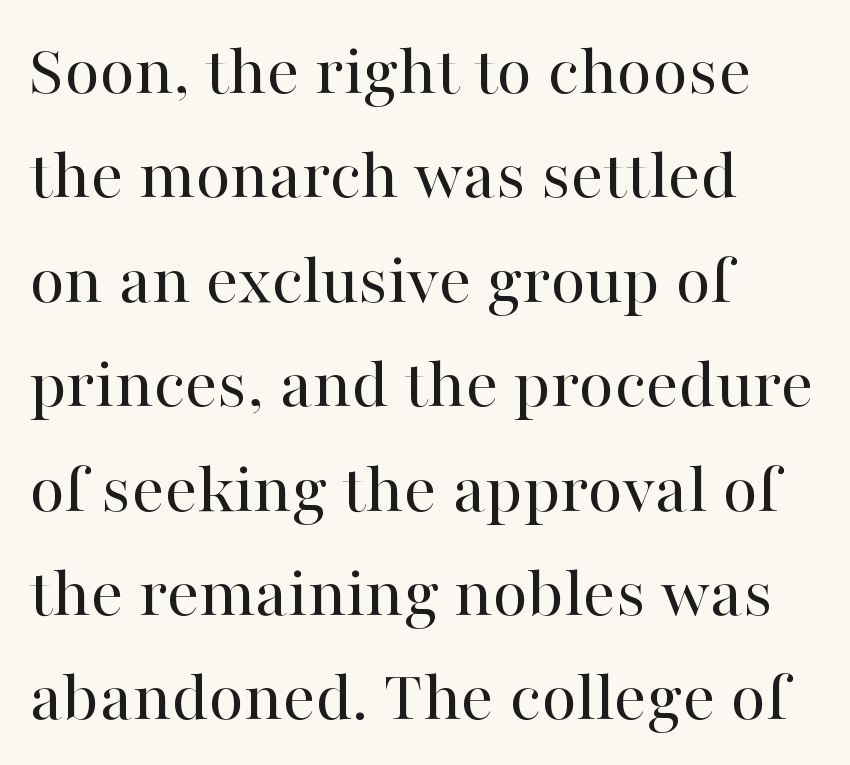
These glyphs show unthickened strokes, regular width or finer. Nothing unusual about the tracking: characters are spaced as the font intends. A serif font was chosen for this passage. The string is rendered with underlining switched off. One glance says typical: line gaps are just what's usual. The rendering uses natural spacing where letterforms have individual widths.
